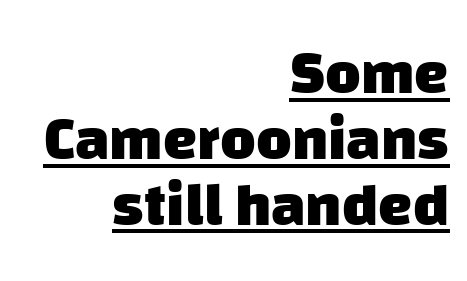
Q: Is the text bold? A: Yes.
Q: Is the typeface a serif or a sans-serif typeface? A: Sans-serif.
Q: Is the text underlined? A: Yes.
Q: How is the paragraph aligned? A: Right-aligned.
Q: Is the spacing between letters normal or unusually wide? A: Normal.
Q: Is the spacing between lines tight, normal or loose? A: Tight.
Q: Width (condensed, normal, or wide)? A: Normal.
Q: Stroke contrast? A: Low.
Q: x-height? A: Large.
Q: Monospaced? A: No.
